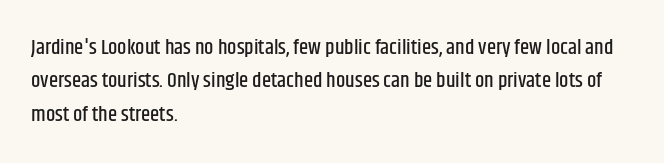
Q: Is the text italic (slanted)? A: No, it is upright.
Q: Is the text underlined? A: No.
Q: How is the paragraph aligned? A: Left-aligned.
Q: Is the spacing between letters normal or unusually wide? A: Normal.
Q: Is the spacing between lines tight, normal or loose? A: Normal.
